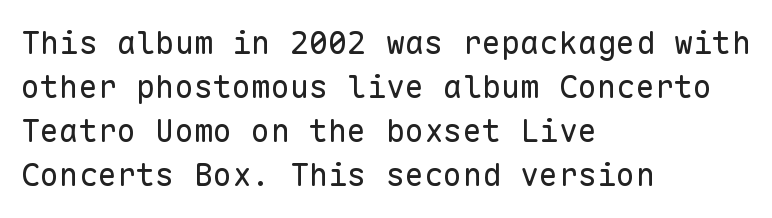
The image shows 32 px regular-weight sans-serif type, upright, monospaced; set left-aligned, normal line spacing (1.38x), normal letter spacing, not underlined; low stroke contrast and a medium x-height.
